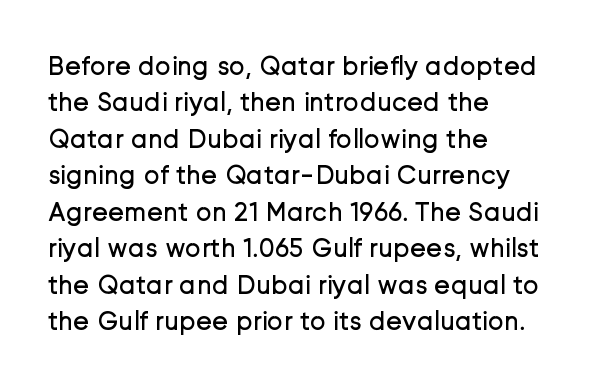
Upright lettering throughout. Reading down the column, the eye jumps a familiar distance to each next line. The typesetting does not lean heavy: it is not bold. Horizontal alignment here is leftward, the default for most running prose. The space directly below the letters is spotless. Glyph-to-glyph distance matches everyday printed text.
